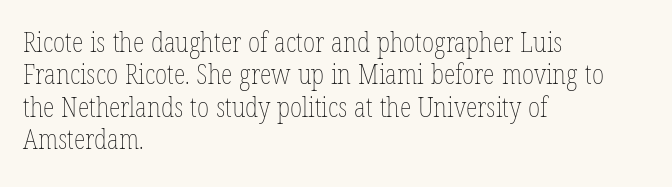
Q: Is the text bold? A: No.
Q: Is the text italic (slanted)? A: No, it is upright.
Q: Is the text underlined? A: No.
Q: How is the paragraph aligned? A: Left-aligned.
Q: Is the spacing between letters normal or unusually wide? A: Normal.
